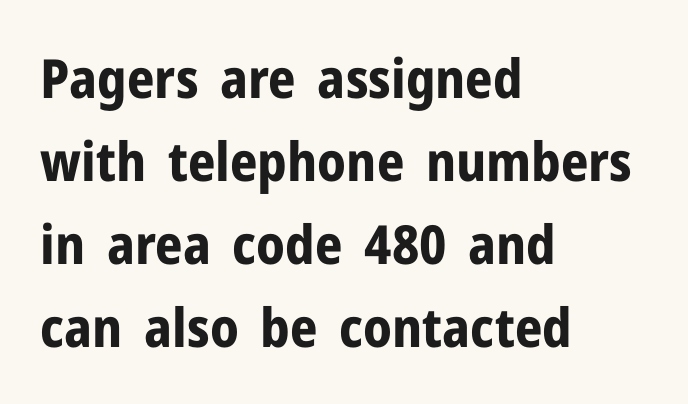
The image shows 54 px bold sans-serif type, upright; set left-aligned, normal line spacing (1.54x), normal letter spacing, not underlined; low stroke contrast and a medium x-height.
